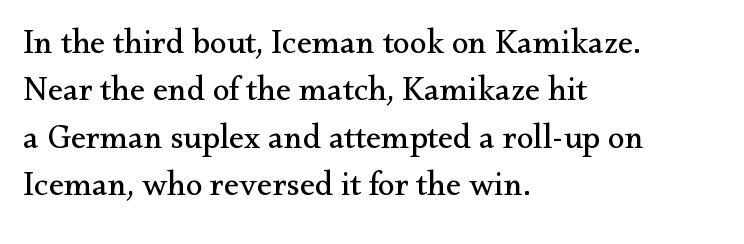
The image shows 34 px regular-weight serif type, upright; set left-aligned, normal line spacing (1.39x), normal letter spacing, not underlined; medium stroke contrast and a small x-height.
